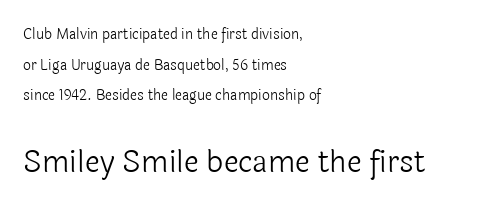
The image shows 30 px light sans-serif type, upright; set left-aligned, loose line spacing (2.18x), normal letter spacing, not underlined; the second (bottom) block is 2.14x larger; a medium x-height.
